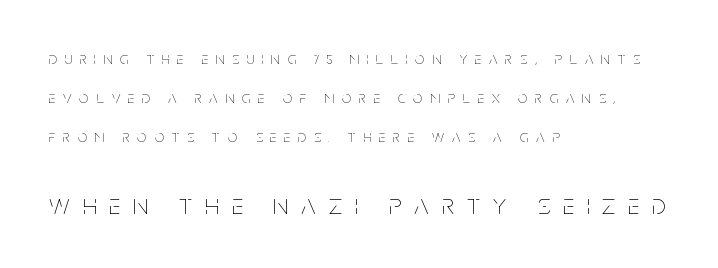
Q: Is the text bold? A: No.
Q: Is the text italic (slanted)? A: No, it is upright.
Q: Is the text underlined? A: No.
Q: How is the paragraph aligned? A: Left-aligned.
Q: Is the spacing between letters normal or unusually wide? A: Unusually wide.
Q: Is the spacing between lines tight, normal or loose? A: Loose.
Q: Which block of text is set in a larger size, the first (top) or the second (bottom)? A: The second (bottom) one.
Q: Width (condensed, normal, or wide)? A: Condensed.
Q: Stroke contrast? A: Low.
Q: x-height? A: Large.
Q: Monospaced? A: No.
